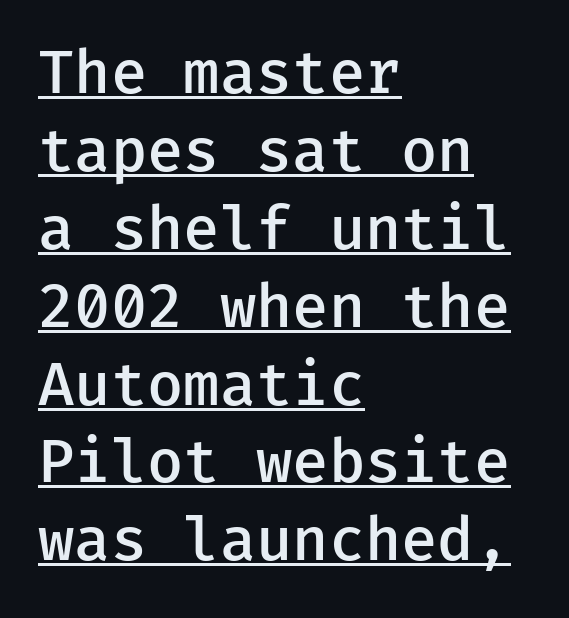
The image shows 59 px semibold sans-serif type, upright; set left-aligned, normal line spacing (1.32x), normal letter spacing, underlined; low stroke contrast and a medium x-height.
